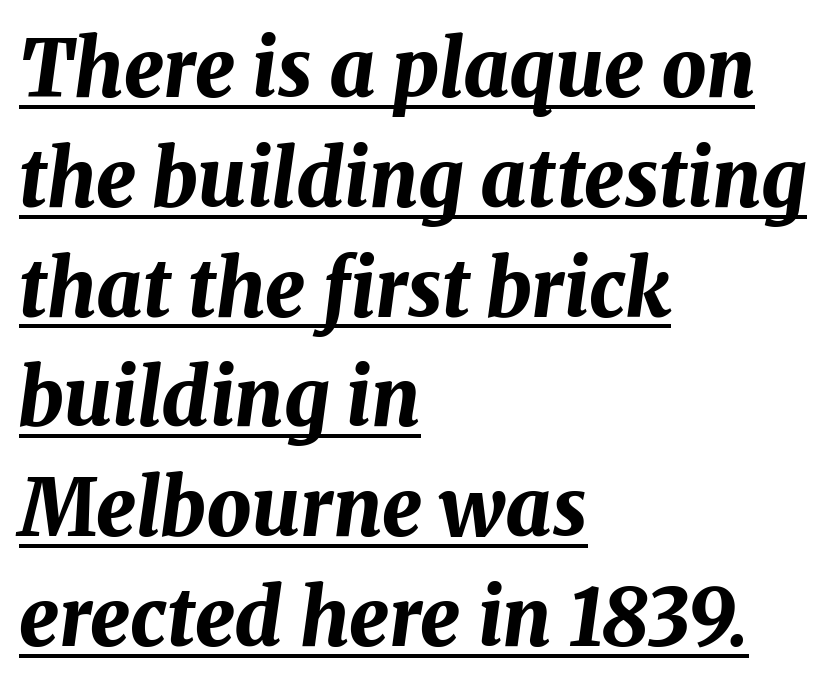
A dark, heavy texture on the line: the type is bold. Compared with ordinary roman type, these characters are visibly tilted. Notice how descenders clear the ascenders below comfortably — that's standard leading. Glyph-to-glyph distance matches everyday printed text. The string is rendered with underlining switched on. Varying glyph widths throughout — classic text-font behaviour.
